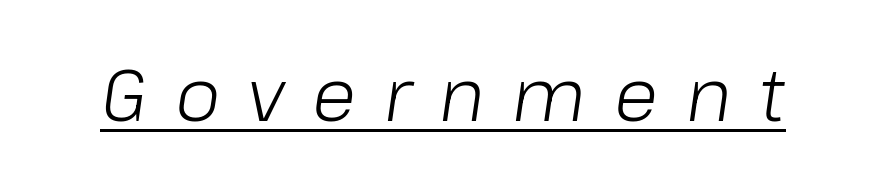
The image shows 73 px light type, italic (leaning right); set unusually wide letter spacing (+0.38 em), underlined; low stroke contrast and a medium x-height.
